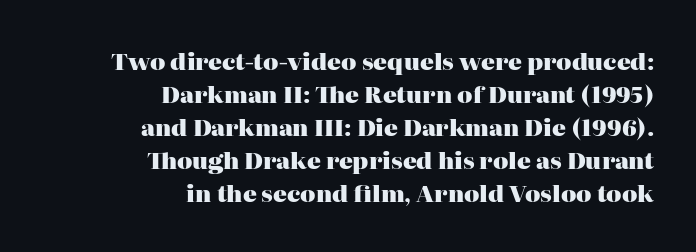
The image shows 23 px bold type, upright; set right-aligned, normal line spacing (1.43x), normal letter spacing, not underlined.
